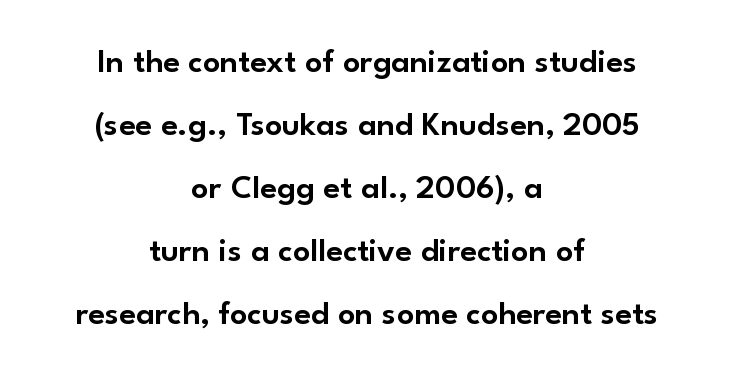
Q: Is the text italic (slanted)? A: No, it is upright.
Q: Is the typeface a serif or a sans-serif typeface? A: Sans-serif.
Q: Is the text underlined? A: No.
Q: How is the paragraph aligned? A: Centered.
Q: Is the spacing between letters normal or unusually wide? A: Normal.
Q: Width (condensed, normal, or wide)? A: Normal.
Q: Stroke contrast? A: Low.
Q: x-height? A: Small.
Q: Monospaced? A: No.
